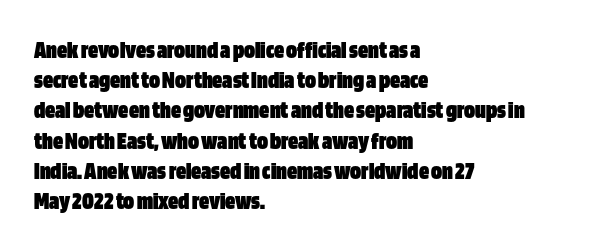
The image shows 25 px bold type, upright; set left-aligned, line spacing 1.21x, normal letter spacing, not underlined.
